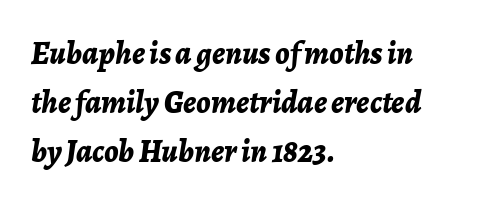
The typography opts for an oblique posture over an upright one. One-word summary of the alignment: left. Think of a printed novel: that variable character pitch is what you see here. Beneath every word, the page is bare. Short note: letters normally spaced.
